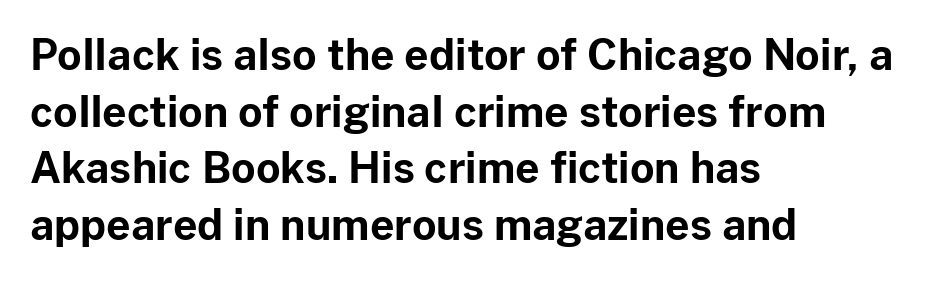
The image shows 42 px bold sans-serif type, upright; set left-aligned, normal line spacing (1.35x), normal letter spacing, not underlined; low stroke contrast and a medium x-height.
